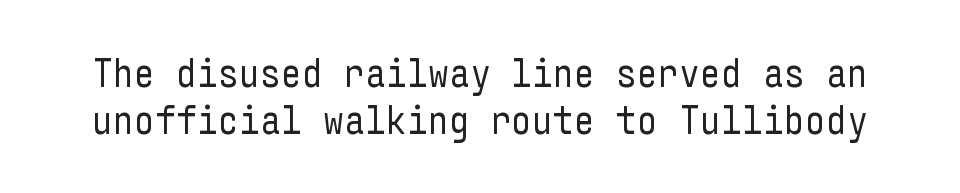
{"serif": "no", "italic": "no", "bold": "no", "weight": "regular", "width": "condensed", "stroke_contrast": "low", "x_height": "medium", "underline": "no", "line_spacing": "tight", "line_spacing_ratio": 1.14, "letter_spacing": "normal", "letter_spacing_em": 0.0, "glyph_px": 41}
